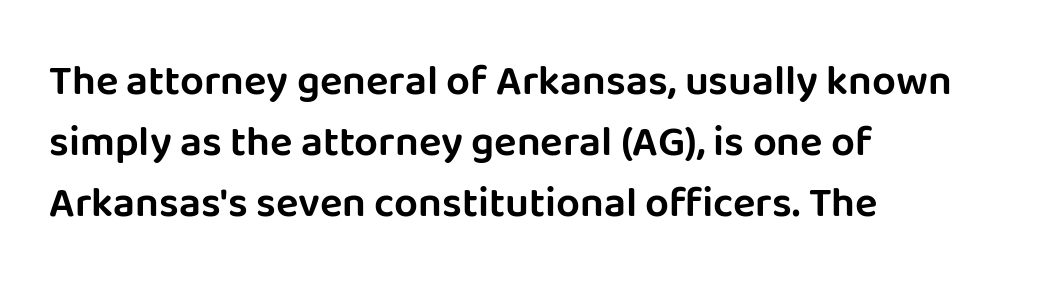
{"serif": "no", "italic": "no", "width": "normal", "stroke_contrast": "low", "x_height": "large", "monospaced": "no", "underline": "no", "align": "left", "line_spacing": "normal", "line_spacing_ratio": 1.45, "letter_spacing": "normal", "letter_spacing_em": 0.0, "glyph_px": 42}
